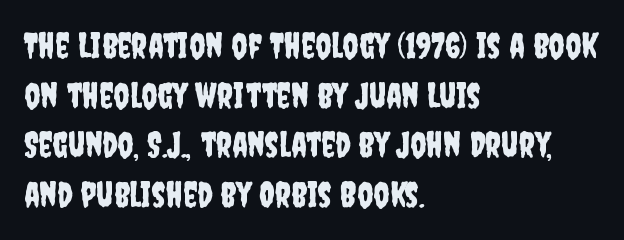
Honestly, the row spacing looks completely unremarkable. The ragged edge is on the right, which tells us the setting is flush left. A sans-serif font was chosen for this passage. Inter-character spacing is left at the font's built-in metrics. A roman cut, with each character standing at attention.
